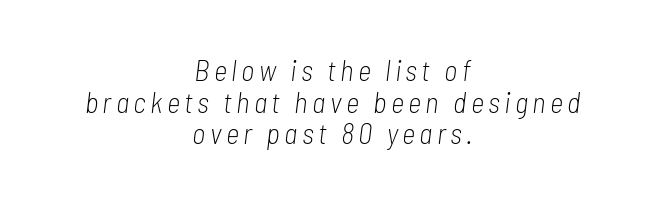
The image shows 29 px light, condensed type, italic (leaning right); set centered, tight line spacing (1.09x), not underlined; low stroke contrast and a medium x-height.
